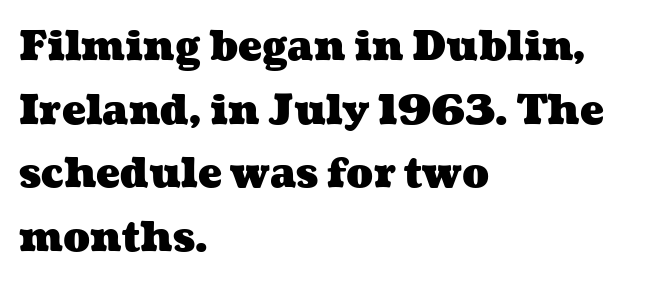
{"bold": "yes", "weight": "heavy", "width": "wide", "stroke_contrast": "medium", "x_height": "medium", "monospaced": "no", "underline": "no", "align": "left", "line_spacing": "normal", "line_spacing_ratio": 1.59, "letter_spacing": "normal", "letter_spacing_em": 0.0, "glyph_px": 40}
